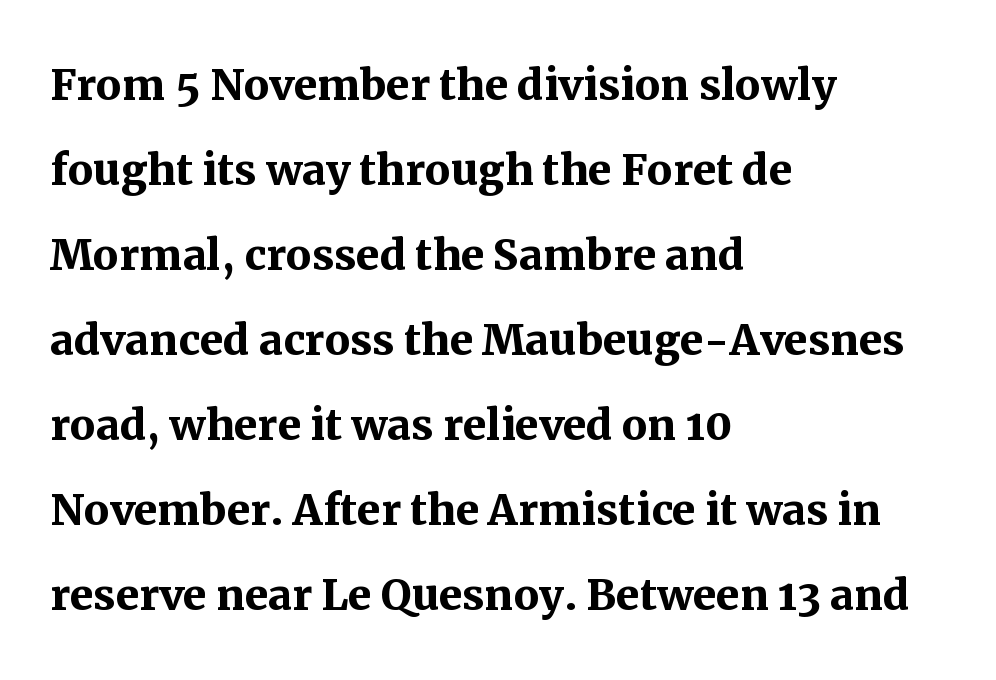
Q: Is the text bold? A: Yes.
Q: Is the text italic (slanted)? A: No, it is upright.
Q: Is the typeface a serif or a sans-serif typeface? A: Serif.
Q: Is the text underlined? A: No.
Q: How is the paragraph aligned? A: Left-aligned.
Q: Is the spacing between letters normal or unusually wide? A: Normal.
Q: Is the spacing between lines tight, normal or loose? A: Normal.
Q: Width (condensed, normal, or wide)? A: Normal.
Q: Stroke contrast? A: Medium.
Q: x-height? A: Medium.
Q: Monospaced? A: No.
